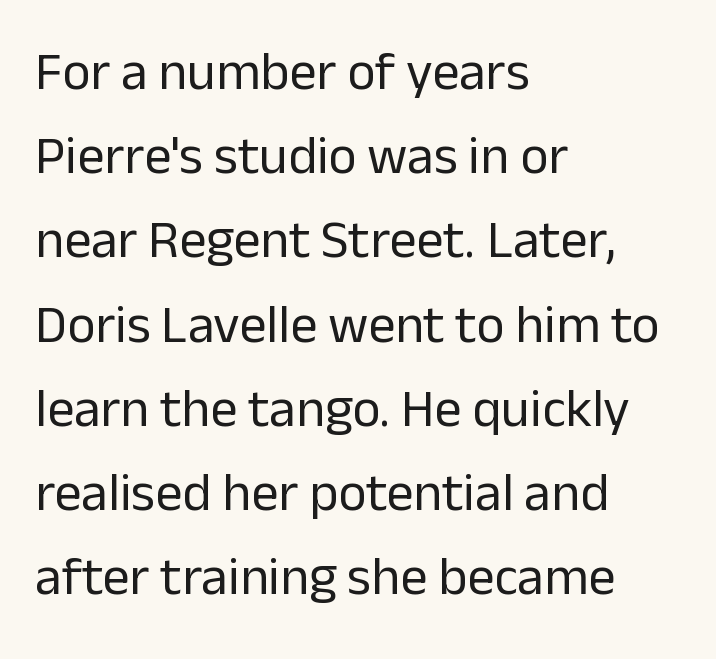
Where is the straight margin? On the left. The strip under each line holds only bare page. Each letter keeps its own natural width here, so spacing adapts to shape. Normally led — the rows are evenly, conventionally spaced.
